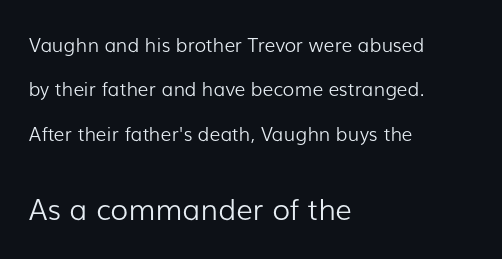
{"serif": "no", "italic": "no", "bold": "no", "weight": "light", "width": "normal", "stroke_contrast": "low", "x_height": "medium", "monospaced": "no", "underline": "no", "align": "left", "line_spacing": "loose", "line_spacing_ratio": 2.33, "letter_spacing": "normal", "letter_spacing_em": 0.0, "larger_block": "second", "size_ratio": 1.53, "glyph_px": 29}
